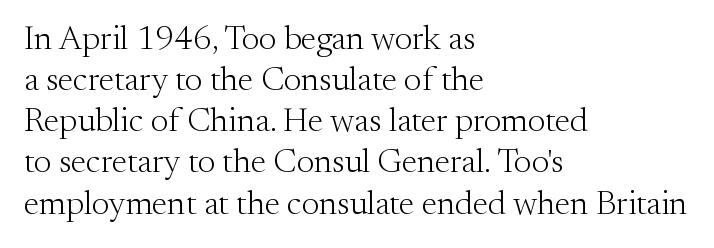
The image shows 34 px light serif type, upright; set left-aligned, line spacing 1.21x, normal letter spacing, not underlined; medium stroke contrast and a small x-height.
